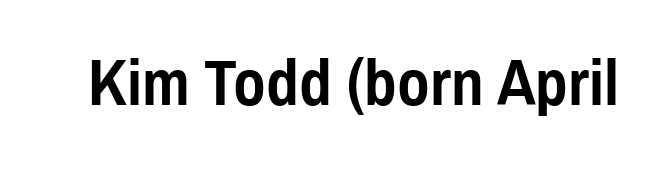
Q: Is the text bold? A: Yes.
Q: Is the text italic (slanted)? A: No, it is upright.
Q: Is the typeface a serif or a sans-serif typeface? A: Sans-serif.
Q: Is the text underlined? A: No.
Q: Is the spacing between letters normal or unusually wide? A: Normal.
Q: Width (condensed, normal, or wide)? A: Condensed.
Q: x-height? A: Medium.
Q: Monospaced? A: No.
